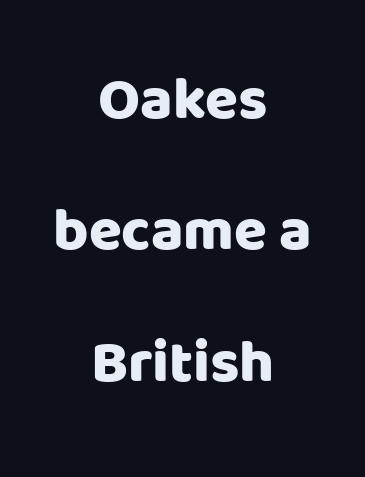
In terms of letterspacing, this is plain default setting. Chunky letters — that's bold for sure. Grotesque or geometric, the face here clearly has no serifs. Loosely led — the rows are spread out.
